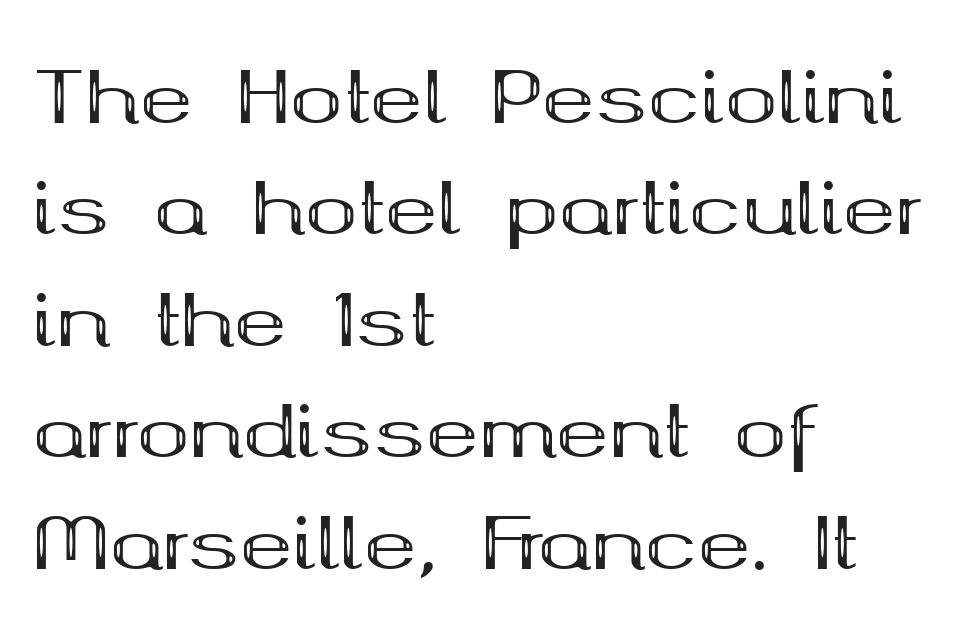
Character widths vary here, with narrow letters taking less room than wide ones. Thick stems and heavy bowls — unmistakably bold. Caption: standard tracking, unaltered. Observe the serifs anchoring each vertical stroke in this sample. The rag falls on the right side of this text block.
